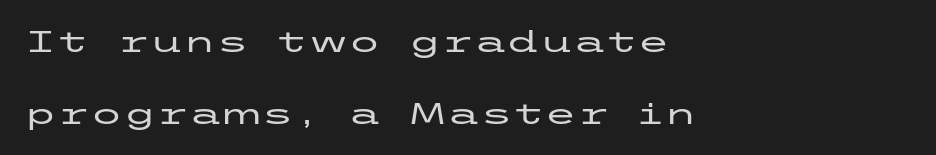
{"serif": "no", "italic": "no", "width": "wide", "stroke_contrast": "low", "x_height": "medium", "underline": "no", "align": "left", "line_spacing": "loose", "line_spacing_ratio": 2.4, "letter_spacing": "normal", "letter_spacing_em": 0.0, "glyph_px": 30}
